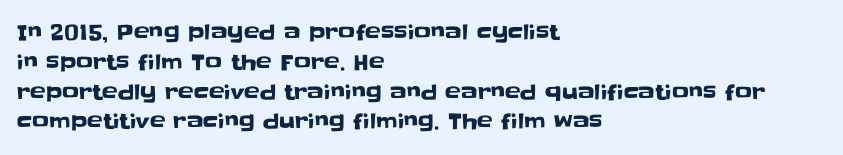
Q: Is the text italic (slanted)? A: No, it is upright.
Q: Is the text underlined? A: No.
Q: How is the paragraph aligned? A: Left-aligned.
Q: Is the spacing between letters normal or unusually wide? A: Normal.
Q: Is the spacing between lines tight, normal or loose? A: Normal.
